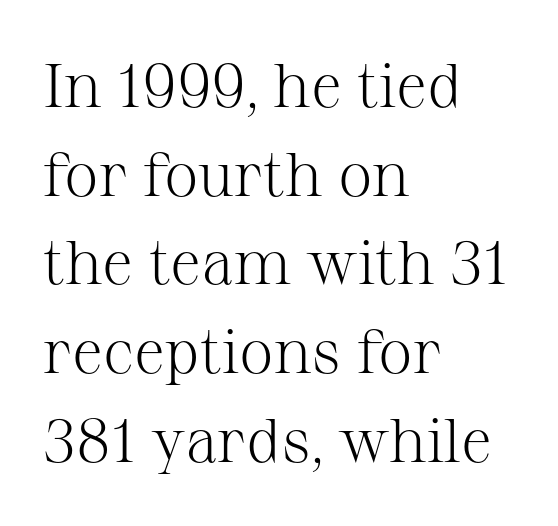
The image shows 62 px light serif type, upright; set left-aligned, normal line spacing (1.43x), normal letter spacing, not underlined; medium stroke contrast and a medium x-height.
